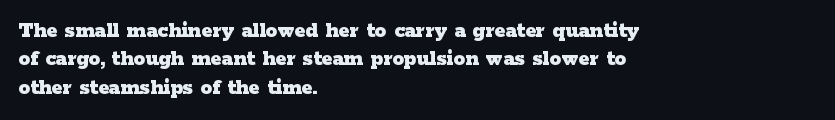
{"italic": "no", "bold": "yes", "underline": "no", "align": "left", "line_spacing_ratio": 1.23, "letter_spacing": "normal", "letter_spacing_em": 0.0, "glyph_px": 23}
